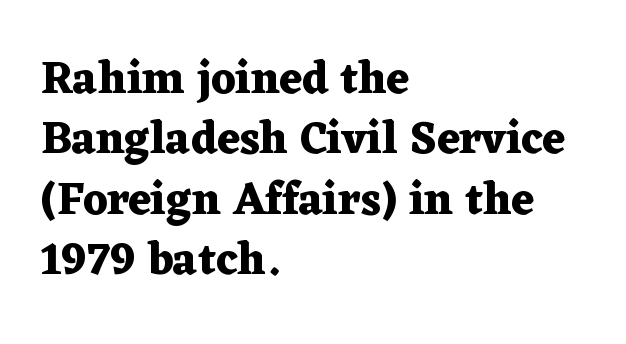
Q: Is the text bold? A: Yes.
Q: Is the text italic (slanted)? A: No, it is upright.
Q: Is the typeface a serif or a sans-serif typeface? A: Serif.
Q: Is the text underlined? A: No.
Q: How is the paragraph aligned? A: Left-aligned.
Q: Is the spacing between letters normal or unusually wide? A: Normal.
Q: Is the spacing between lines tight, normal or loose? A: Normal.
Q: Width (condensed, normal, or wide)? A: Wide.
Q: Stroke contrast? A: Medium.
Q: x-height? A: Medium.
Q: Monospaced? A: No.
